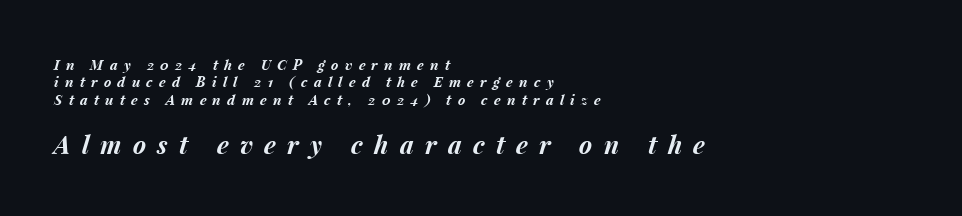
The image shows 25 px bold type, italic (leaning right); set left-aligned, normal line spacing (1.25x), unusually wide letter spacing (+0.45 em), not underlined; the second (bottom) block is 1.79x larger.
